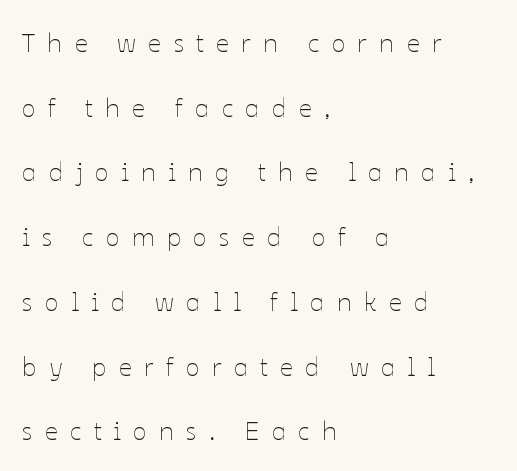
Characters remain perfectly vertical along every line. Interline gaps are noticeably wide in this sample. Stroke mass is kept to a normal reading level or below. Check the space under the baseline: it is left empty. The paragraph shown leans on its left margin.
